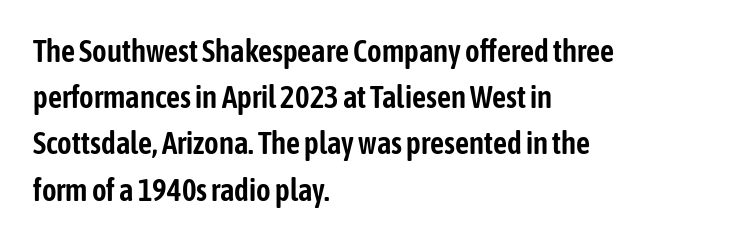
Check where the strokes stop: nothing finishes them off — pure sans. Look at the tracking — it's just the regular setting, nothing added. The letters stand straight up with perfectly vertical stems. This sample is left-justified, so line endings fall wherever the words run out. The string is rendered with underlining switched off. Is this a fixed-width face? No — the glyphs have proportional, varying widths.
